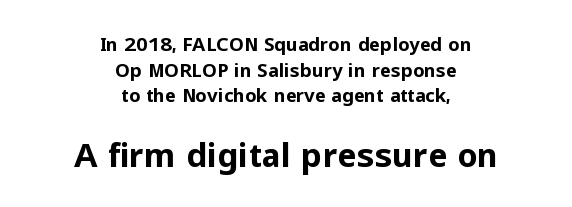
The image shows 32 px bold sans-serif type, upright; set centered, normal line spacing (1.43x), normal letter spacing, not underlined; the second (bottom) block is 1.78x larger; low stroke contrast and a medium x-height.
